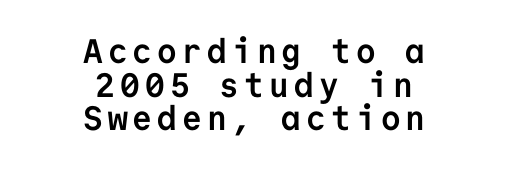
Does the leading feel generous? Not at all — it's pinched. The font is running at its bold setting. The passage shown is typed in a monospace face where columns stay perfectly aligned. Rendered with straight, roman letterforms. Neither beginnings nor endings align; midpoints do.
